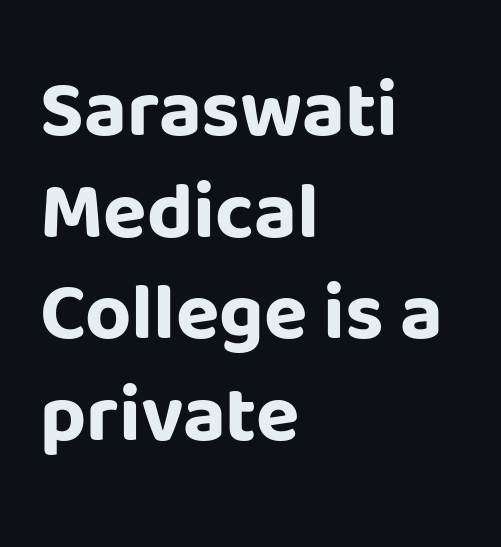
The image shows 80 px bold sans-serif type, upright; set left-aligned, normal line spacing (1.27x), normal letter spacing, not underlined; low stroke contrast and a large x-height.
